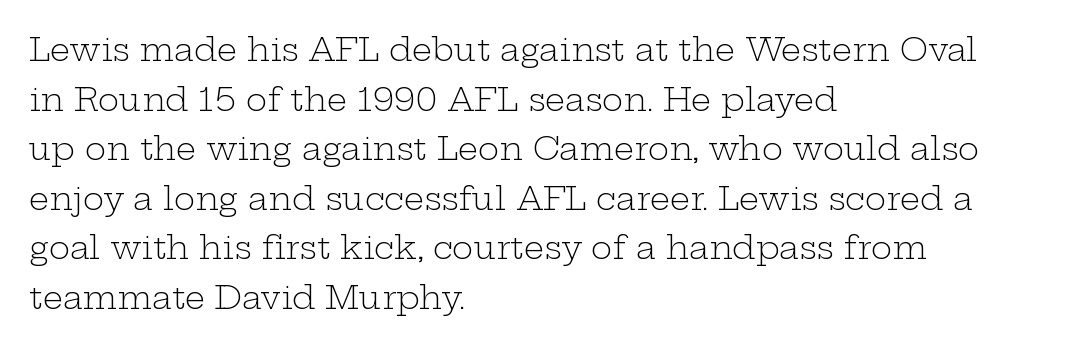
{"serif": "yes", "italic": "no", "bold": "no", "weight": "light", "width": "wide", "stroke_contrast": "low", "x_height": "medium", "monospaced": "no", "underline": "no", "align": "left", "line_spacing": "normal", "line_spacing_ratio": 1.55, "letter_spacing": "normal", "letter_spacing_em": 0.0, "glyph_px": 32}
